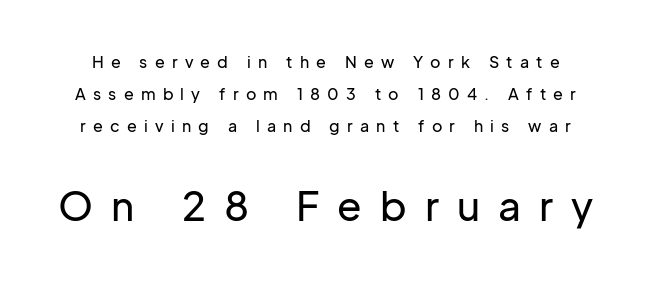
{"serif": "no", "italic": "no", "width": "normal", "stroke_contrast": "low", "x_height": "medium", "monospaced": "no", "underline": "no", "line_spacing": "loose", "line_spacing_ratio": 2.0, "letter_spacing": "wide", "letter_spacing_em": 0.45, "larger_block": "second", "size_ratio": 2.5, "glyph_px": 40}
